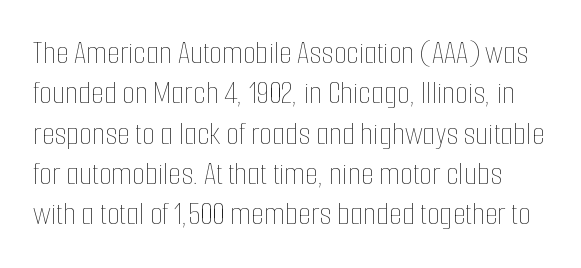
The image shows 33 px thin, condensed type, upright; set line spacing 1.22x, normal letter spacing, not underlined; low stroke contrast and a medium x-height.
